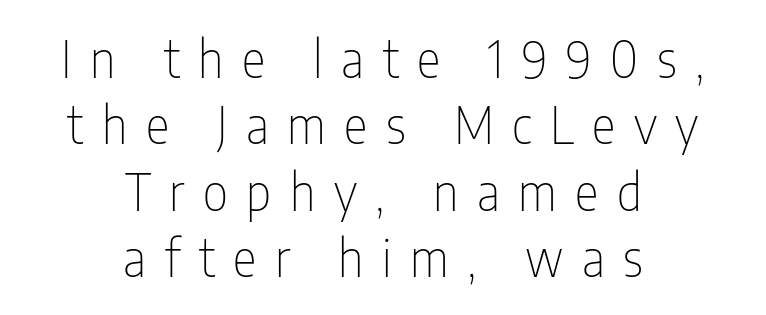
The letterforms stand isolated, each surrounded by extra space. If you folded the block vertically in half, each line would mirror itself in length. Is this a fixed-width face? No — the glyphs have proportional, varying widths. A light-to-regular cut is what we see here. Is there any slant? The stems are plumb. Nope, no serifs anywhere on these letters.
